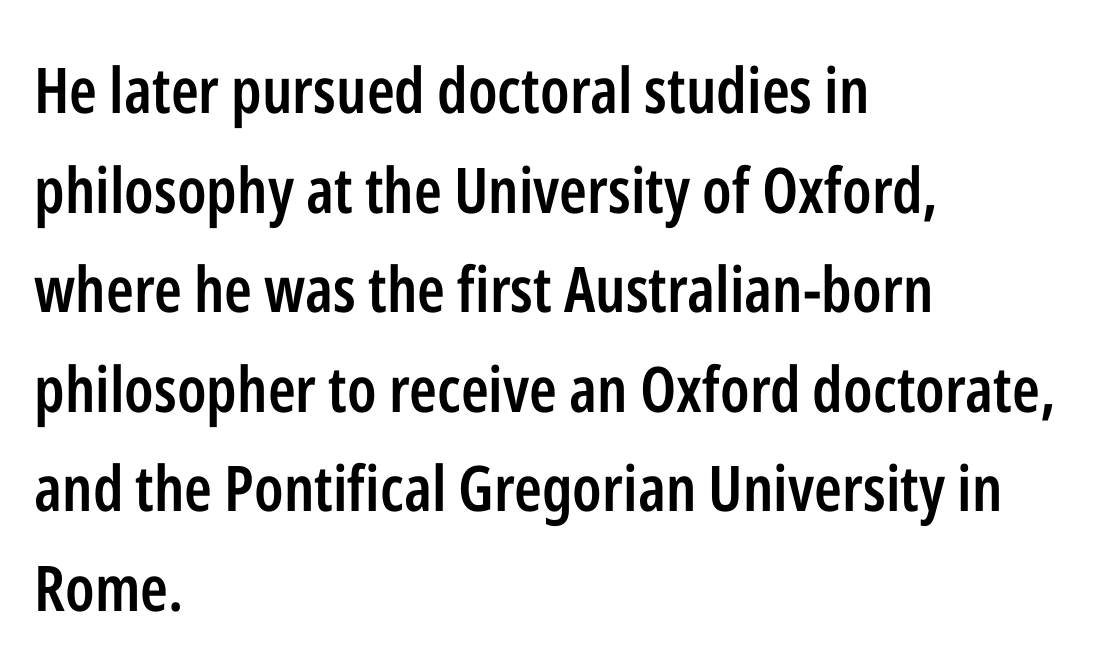
The image shows 63 px semibold, condensed sans-serif type, upright; set left-aligned, normal line spacing (1.58x), normal letter spacing, not underlined; low stroke contrast and a medium x-height.
